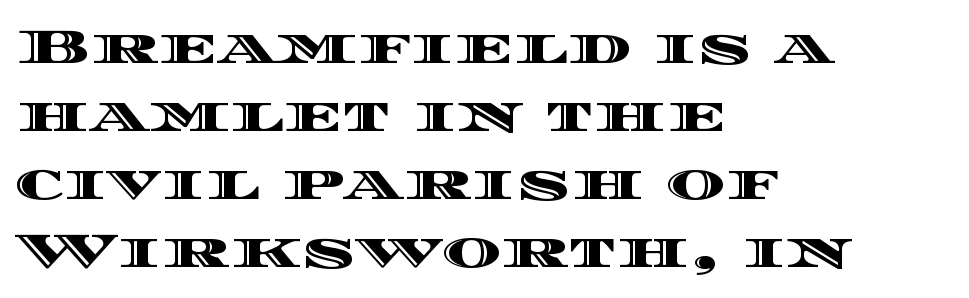
The image shows 50 px wide type, upright; set left-aligned, normal line spacing (1.36x), normal letter spacing, not underlined; a large x-height.
